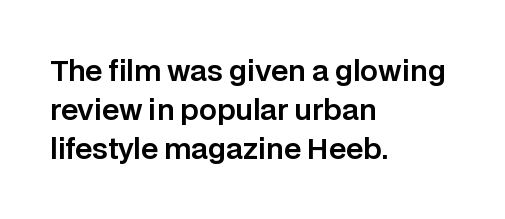
{"serif": "no", "italic": "no", "width": "normal", "stroke_contrast": "low", "x_height": "large", "monospaced": "no", "underline": "no", "align": "left", "line_spacing": "normal", "line_spacing_ratio": 1.4, "letter_spacing": "normal", "letter_spacing_em": 0.0, "glyph_px": 28}
